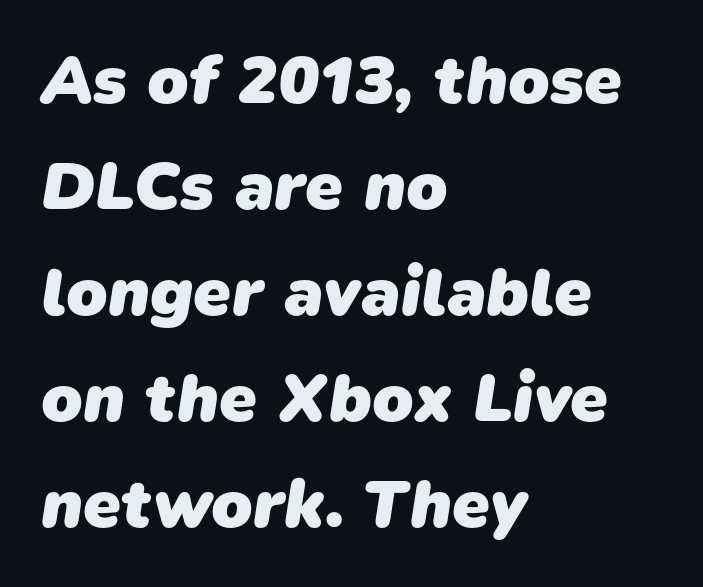
{"serif": "no", "bold": "yes", "weight": "heavy", "width": "normal", "stroke_contrast": "low", "x_height": "medium", "monospaced": "no", "underline": "no", "align": "left", "line_spacing": "normal", "line_spacing_ratio": 1.56, "letter_spacing": "normal", "letter_spacing_em": 0.0, "glyph_px": 68}
